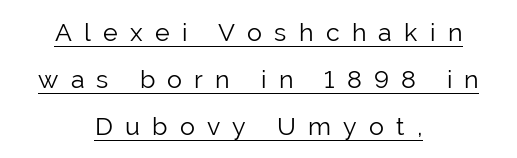
{"italic": "no", "bold": "no", "underline": "yes", "align": "center", "line_spacing_ratio": 1.88, "letter_spacing": "wide", "letter_spacing_em": 0.49, "glyph_px": 25}
